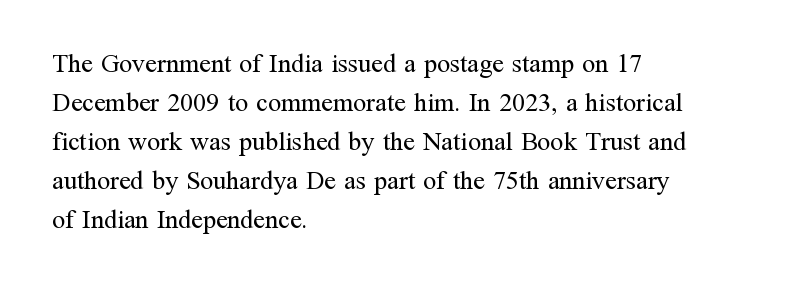
The image shows 26 px text type, upright; set left-aligned, normal line spacing (1.5x), normal letter spacing, not underlined.
